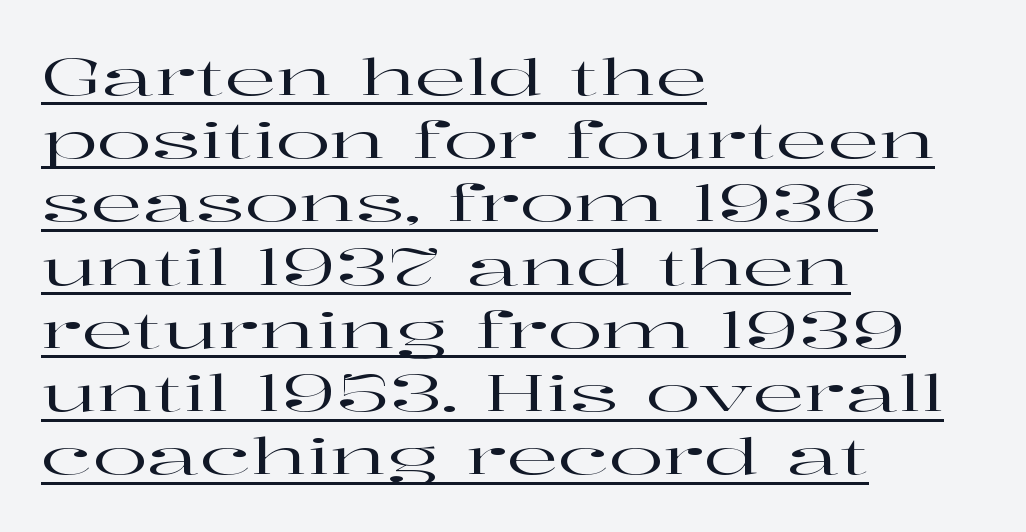
The lettering stays uniformly vertical, giving the passage a roman look. The type family on display is of the serif kind. This sample has the flowing, uneven cadence of proportional lettering. Compared with typical body copy, the letter spacing here is the same.
